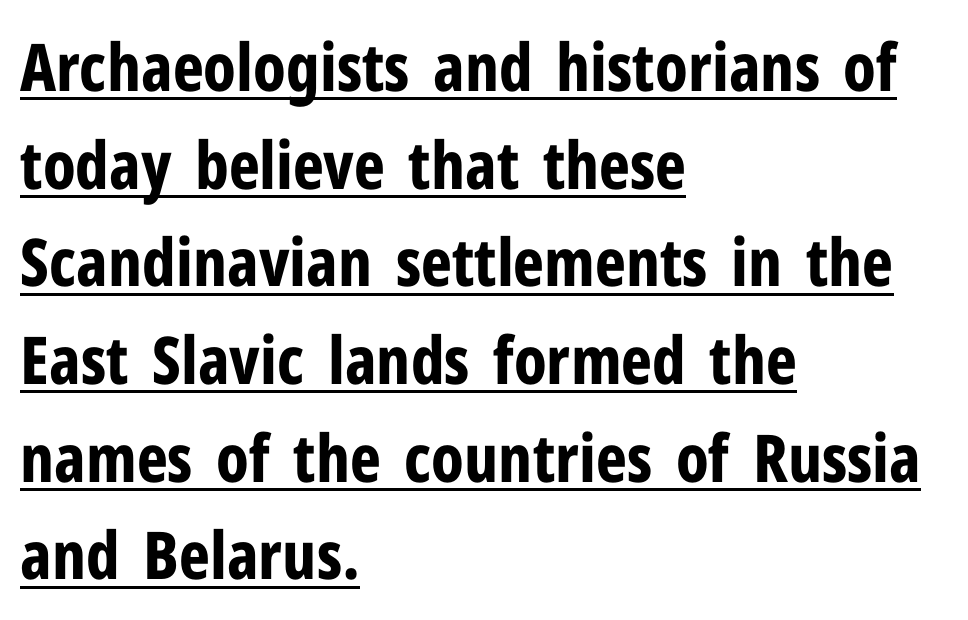
Quick note: underline on. Observe the absence of serifs on each vertical stroke in this sample. The face used here has the dense, thick strokes of a bold. It's the straight-up-and-down kind of type. Note the varied advance widths — an 'i' is clearly narrower than an 'm'. The passage shown has conventional tracking throughout.
